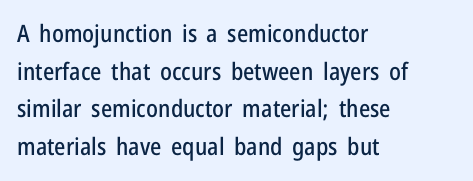
Q: Is the text italic (slanted)? A: No, it is upright.
Q: Is the text underlined? A: No.
Q: How is the paragraph aligned? A: Left-aligned.
Q: Is the spacing between letters normal or unusually wide? A: Normal.
Q: Is the spacing between lines tight, normal or loose? A: Normal.
